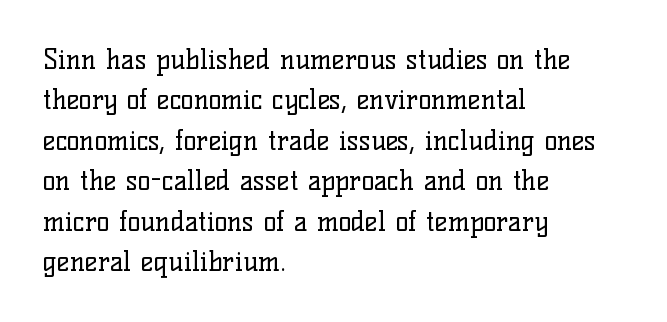
The image shows 27 px text type, upright; set left-aligned, normal line spacing (1.5x), normal letter spacing, not underlined.
